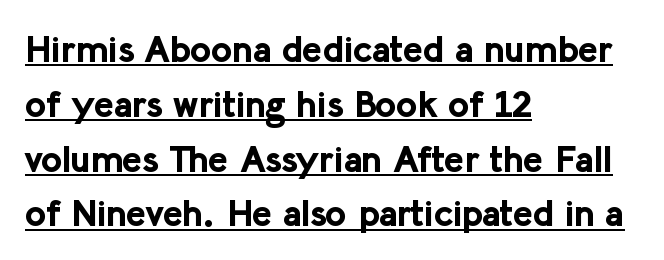
Q: Is the text bold? A: Yes.
Q: Is the text italic (slanted)? A: No, it is upright.
Q: Is the typeface a serif or a sans-serif typeface? A: Sans-serif.
Q: Is the text underlined? A: Yes.
Q: How is the paragraph aligned? A: Left-aligned.
Q: Is the spacing between letters normal or unusually wide? A: Normal.
Q: Is the spacing between lines tight, normal or loose? A: Normal.
Q: Width (condensed, normal, or wide)? A: Normal.
Q: Stroke contrast? A: Low.
Q: x-height? A: Medium.
Q: Monospaced? A: No.
